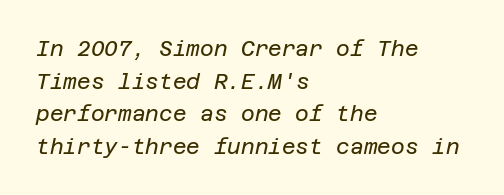
Q: Is the text bold? A: No.
Q: Is the text italic (slanted)? A: Yes, it leans right by about 12 degrees.
Q: Is the text underlined? A: No.
Q: How is the paragraph aligned? A: Left-aligned.
Q: Is the spacing between letters normal or unusually wide? A: Normal.
Q: Is the spacing between lines tight, normal or loose? A: Normal.
